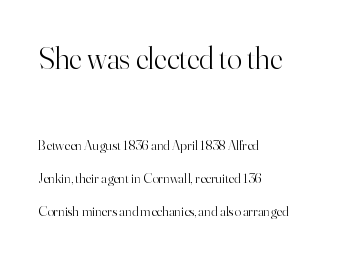
Q: Is the text bold? A: No.
Q: Is the text italic (slanted)? A: No, it is upright.
Q: Is the typeface a serif or a sans-serif typeface? A: Serif.
Q: Is the text underlined? A: No.
Q: How is the paragraph aligned? A: Left-aligned.
Q: Is the spacing between letters normal or unusually wide? A: Normal.
Q: Is the spacing between lines tight, normal or loose? A: Loose.
Q: Which block of text is set in a larger size, the first (top) or the second (bottom)? A: The first (top) one.
Q: Width (condensed, normal, or wide)? A: Normal.
Q: Stroke contrast? A: High.
Q: x-height? A: Small.
Q: Monospaced? A: No.
